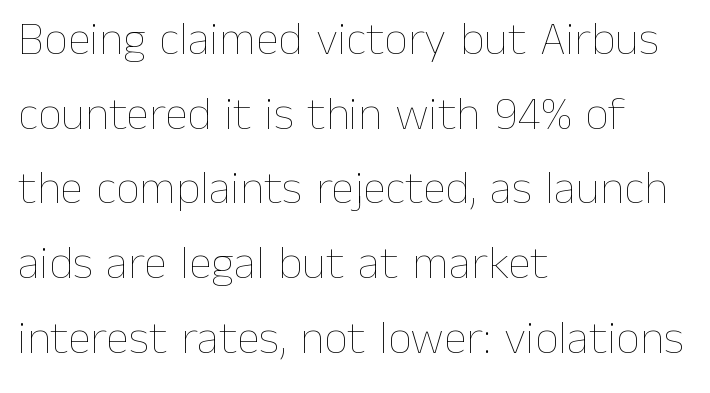
{"italic": "no", "bold": "no", "weight": "thin", "width": "normal", "stroke_contrast": "low", "x_height": "medium", "monospaced": "no", "underline": "no", "align": "left", "line_spacing": "normal", "line_spacing_ratio": 1.59, "letter_spacing": "normal", "letter_spacing_em": 0.0, "glyph_px": 47}
